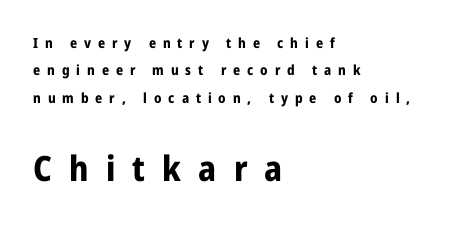
Nope, not italic — everything's standing straight. You could fit nearly another row in the gap between these rows. Do the characters align in a grid? No, the font is proportional. Letter spacing: wide. The composition opens small and finishes big. To sum up the face: it is a sans, with no serifs.
